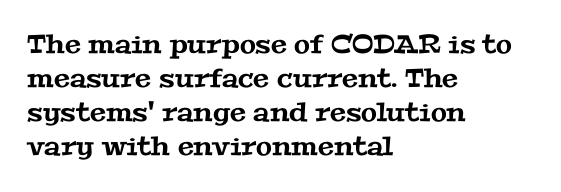
How would I describe the line gaps? Plain and ordinary. These lines are set flush left with a ragged right edge. The space beneath each line is pristine and unruled. Spacing between characters is what you'd get straight out of the box.
